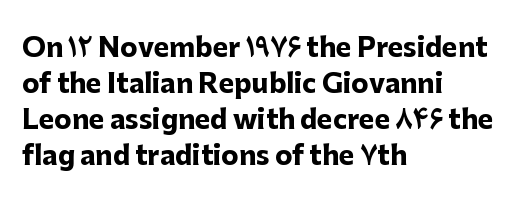
{"italic": "no", "bold": "yes", "underline": "no", "align": "left", "line_spacing": "normal", "line_spacing_ratio": 1.39, "letter_spacing": "normal", "letter_spacing_em": 0.0, "glyph_px": 26}
